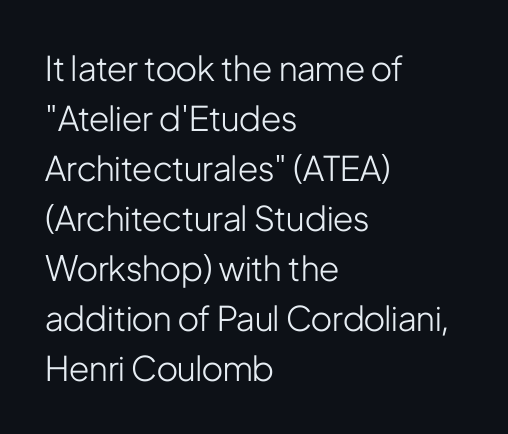
{"serif": "no", "italic": "no", "bold": "no", "weight": "light", "width": "condensed", "stroke_contrast": "low", "x_height": "medium", "monospaced": "no", "underline": "no", "align": "left", "line_spacing": "normal", "line_spacing_ratio": 1.47, "letter_spacing": "normal", "letter_spacing_em": 0.0, "glyph_px": 34}
